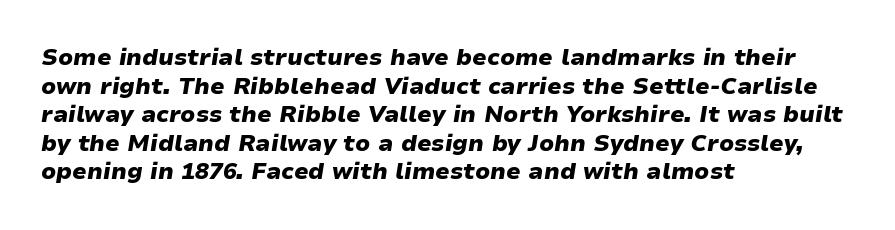
The image shows 23 px bold type, italic (leaning right); set left-aligned, line spacing 1.24x, normal letter spacing, not underlined.
